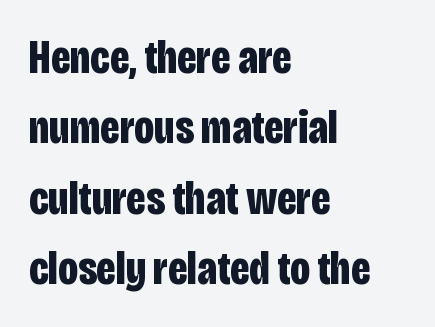
Q: Is the text bold? A: Yes.
Q: Is the text italic (slanted)? A: No, it is upright.
Q: Is the typeface a serif or a sans-serif typeface? A: Sans-serif.
Q: Is the text underlined? A: No.
Q: How is the paragraph aligned? A: Left-aligned.
Q: Is the spacing between letters normal or unusually wide? A: Normal.
Q: Is the spacing between lines tight, normal or loose? A: Normal.
Q: Width (condensed, normal, or wide)? A: Condensed.
Q: Stroke contrast? A: Low.
Q: x-height? A: Large.
Q: Monospaced? A: No.
